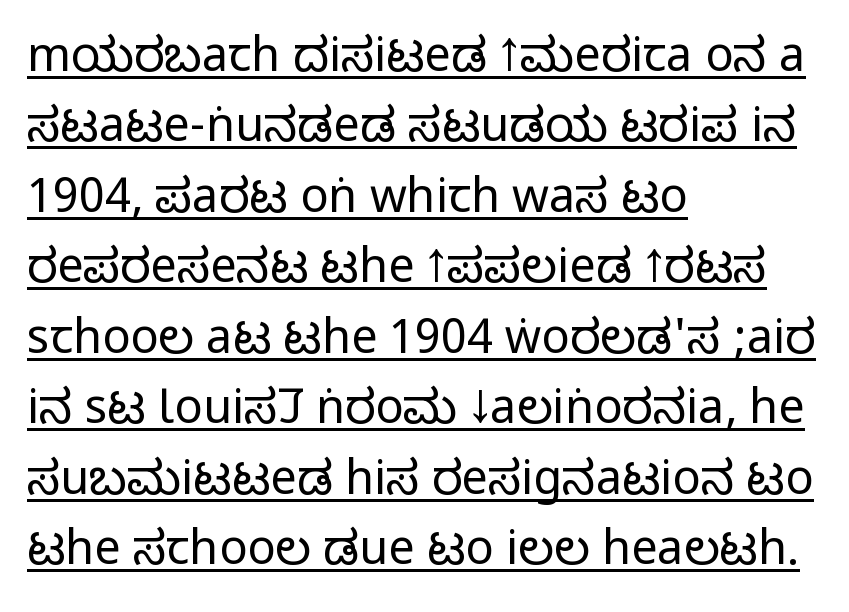
The image shows 47 px condensed sans-serif type, upright; set left-aligned, normal line spacing (1.5x), normal letter spacing, underlined; medium stroke contrast.
